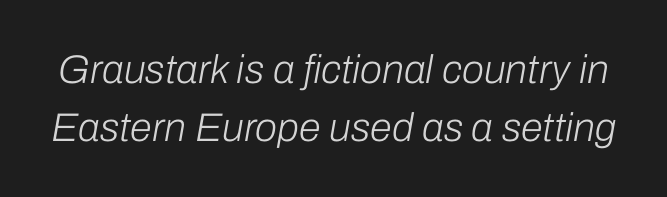
{"italic": "yes", "lean": "right", "slant_degrees": 10, "bold": "no", "weight": "light", "width": "normal", "stroke_contrast": "low", "x_height": "medium", "monospaced": "no", "underline": "no", "line_spacing": "normal", "line_spacing_ratio": 1.46, "letter_spacing": "normal", "letter_spacing_em": 0.0, "glyph_px": 40}
